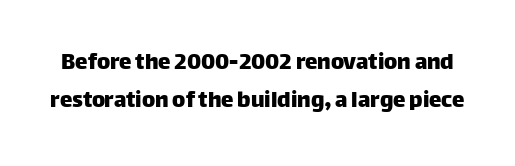
The image shows 25 px text type, upright; set normal line spacing (1.51x), normal letter spacing, not underlined.
